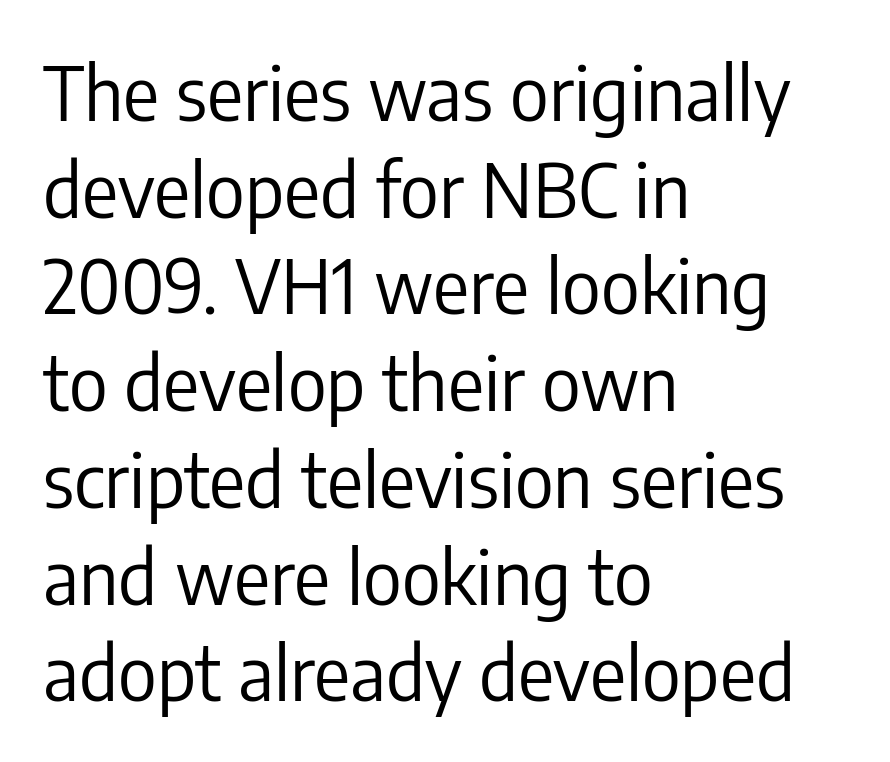
The image shows 75 px regular-weight, condensed sans-serif type, upright; set left-aligned, normal line spacing (1.29x), normal letter spacing, not underlined; low stroke contrast and a medium x-height.
